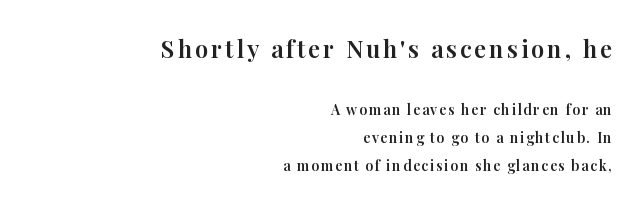
The image shows 24 px text type, upright; set right-aligned, loose line spacing (1.99x), not underlined; the first (top) block is 1.71x larger.
